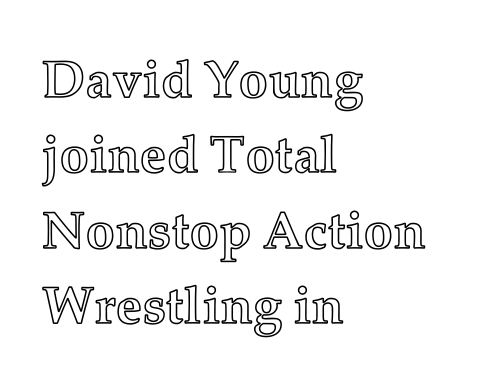
{"italic": "no", "width": "normal", "x_height": "medium", "monospaced": "no", "underline": "no", "align": "left", "line_spacing": "normal", "line_spacing_ratio": 1.45, "letter_spacing": "normal", "letter_spacing_em": 0.0, "glyph_px": 52}
